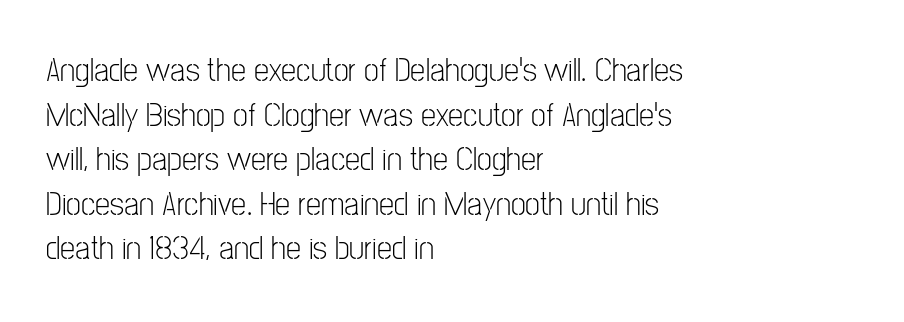
The letters sit at their default tracking, neither squeezed nor spread. The characters are drawn with everyday or finer stroke widths. Leading: standard. The rendering uses natural spacing where letterforms have individual widths. A bare baseline throughout the passage. Classification — sans serif.
